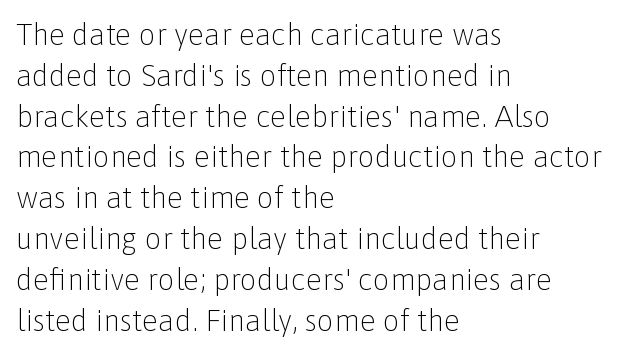
The image shows 30 px light sans-serif type, upright; set left-aligned, normal line spacing (1.36x), normal letter spacing, not underlined; low stroke contrast and a medium x-height.
